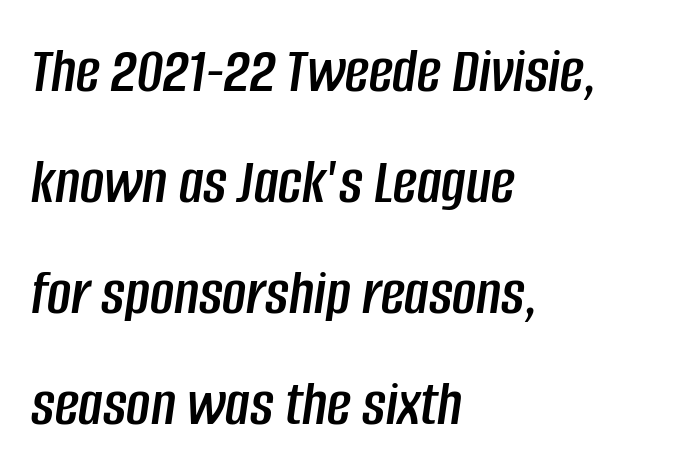
Glyph-to-glyph distance matches everyday printed text. Spacing verdict: proportional, widths tailored to each character. Descender tails drop into unmarked territory. Line spacing here is normal. The rendering anchors every line to the left-hand side.
